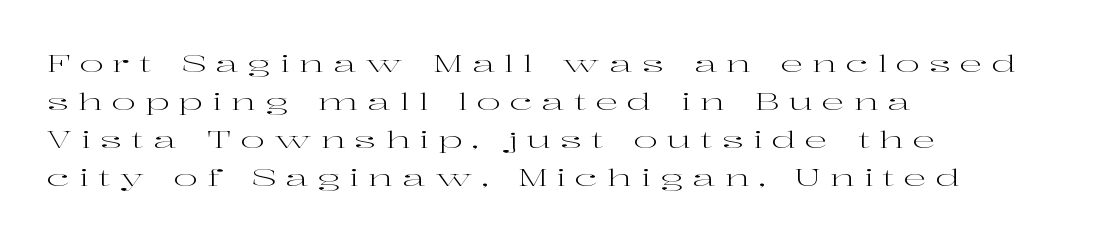
The tracking reads as deliberately expanded to a designer's eye. Rows of type keep a routine distance in the vertical direction. The typesetting does not lean heavy: it is not bold. A classic flush-left, rag-right setting is used for this passage.
